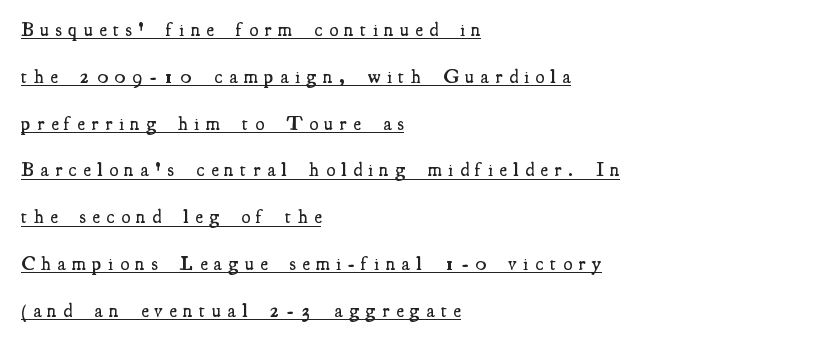
The image shows 20 px text type, upright; set left-aligned, loose line spacing (2.34x), unusually wide letter spacing (+0.33 em), underlined.
